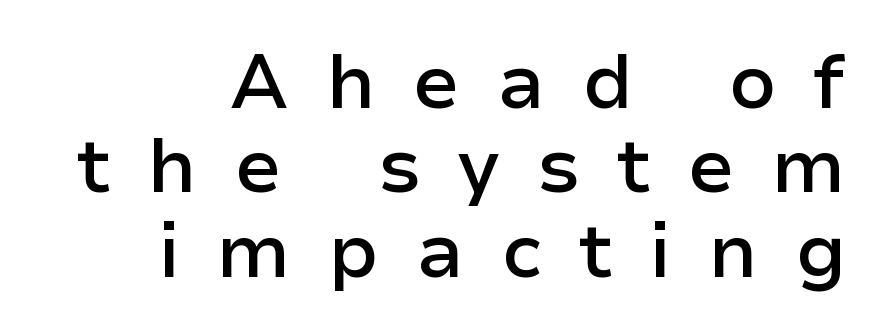
Has an underline been added? It has not. The lines are packed closely together with very little leading. Every stem runs plumb, perpendicular to the baseline. The face used here is a semibold: visibly heavier than regular, lighter than bold. This sample has the flowing, uneven cadence of proportional lettering. All the whitespace from short lines collects on the left.
